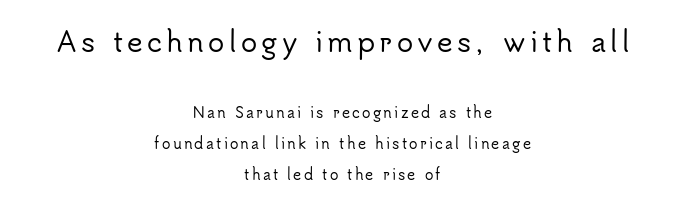
Q: Is the text italic (slanted)? A: No, it is upright.
Q: Is the text underlined? A: No.
Q: How is the paragraph aligned? A: Centered.
Q: Is the spacing between lines tight, normal or loose? A: Loose.
Q: Which block of text is set in a larger size, the first (top) or the second (bottom)? A: The first (top) one.
